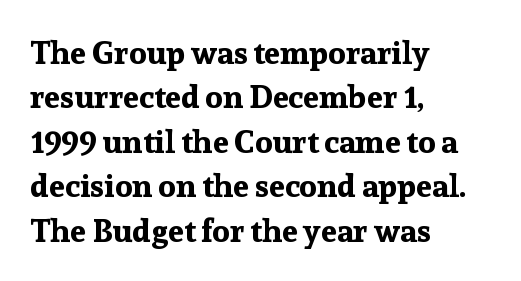
{"serif": "yes", "italic": "no", "bold": "yes", "weight": "bold", "width": "normal", "stroke_contrast": "low", "x_height": "medium", "monospaced": "no", "underline": "no", "align": "left", "line_spacing": "normal", "line_spacing_ratio": 1.39, "letter_spacing": "normal", "letter_spacing_em": 0.0, "glyph_px": 32}
